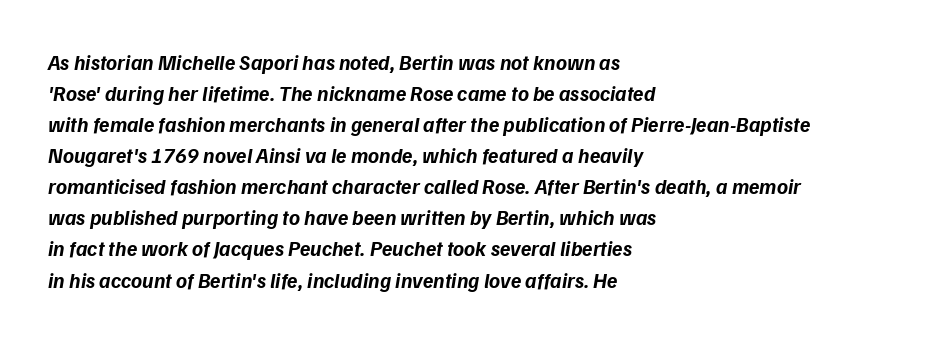
Q: Is the text bold? A: Yes.
Q: Is the text italic (slanted)? A: Yes, it leans right by about 9 degrees.
Q: Is the text underlined? A: No.
Q: How is the paragraph aligned? A: Left-aligned.
Q: Is the spacing between letters normal or unusually wide? A: Normal.
Q: Is the spacing between lines tight, normal or loose? A: Normal.
